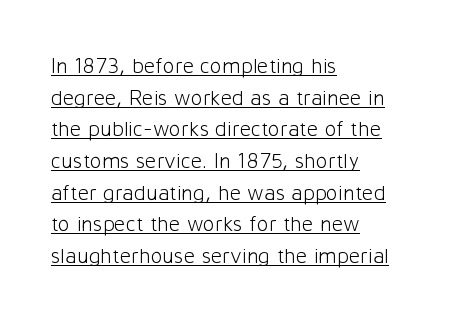
All the whitespace from short lines collects on the right. The font's upright variant was chosen for this text. Observe the ordinary spacing: letters are neighbours, not strangers. This reads as an unemphasized weight, regular at the heaviest.
